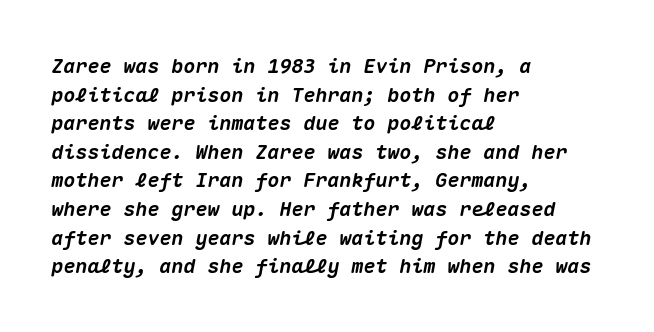
The image shows 20 px bold type, italic (leaning right); set left-aligned, normal line spacing (1.43x), normal letter spacing, not underlined.
